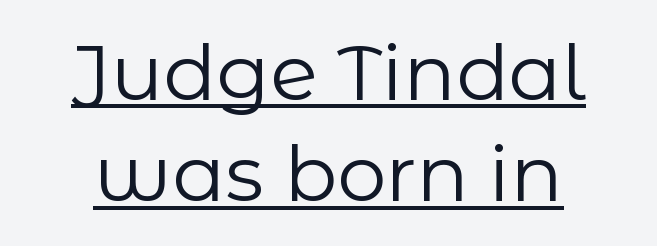
The image shows 78 px regular-weight sans-serif type, upright; set centered, normal line spacing (1.3x), normal letter spacing, underlined; low stroke contrast and a medium x-height.
